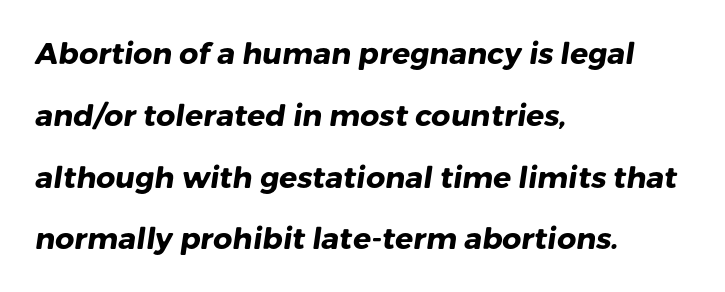
Q: Is the text bold? A: Yes.
Q: Is the typeface a serif or a sans-serif typeface? A: Sans-serif.
Q: Is the text underlined? A: No.
Q: How is the paragraph aligned? A: Left-aligned.
Q: Is the spacing between letters normal or unusually wide? A: Normal.
Q: Is the spacing between lines tight, normal or loose? A: Loose.
Q: Width (condensed, normal, or wide)? A: Normal.
Q: Stroke contrast? A: Low.
Q: x-height? A: Medium.
Q: Monospaced? A: No.
